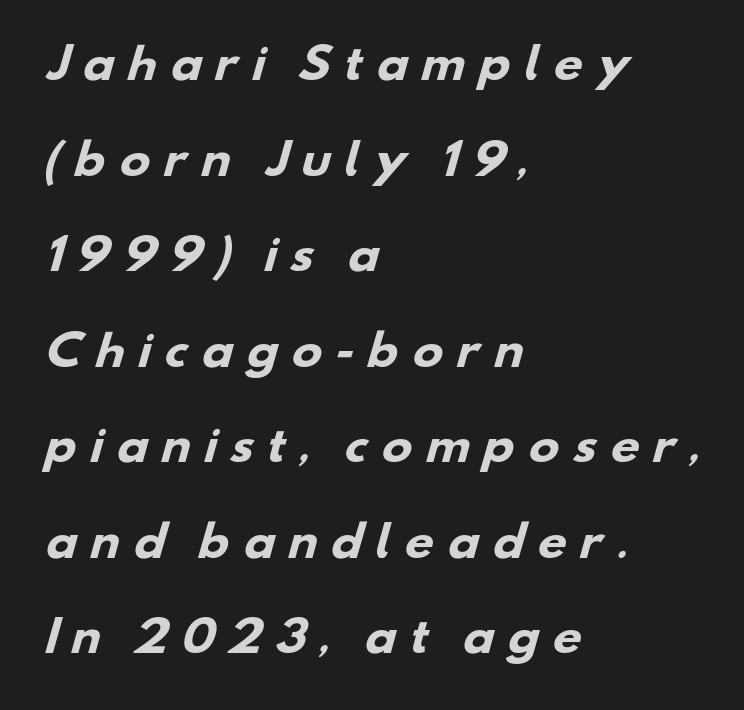
Q: Is the text bold? A: Yes.
Q: Is the typeface a serif or a sans-serif typeface? A: Sans-serif.
Q: Is the text underlined? A: No.
Q: How is the paragraph aligned? A: Left-aligned.
Q: Is the spacing between letters normal or unusually wide? A: Unusually wide.
Q: Is the spacing between lines tight, normal or loose? A: Loose.
Q: Width (condensed, normal, or wide)? A: Wide.
Q: Stroke contrast? A: Low.
Q: x-height? A: Small.
Q: Monospaced? A: No.
